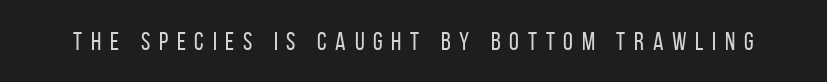
{"italic": "no", "bold": "no", "underline": "no", "letter_spacing": "wide", "letter_spacing_em": 0.35, "glyph_px": 25}
